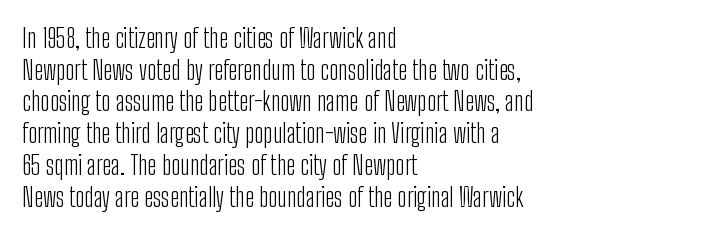
Nope, not italic — everything's standing straight. The font is comparable to plain body text, perhaps lighter. Inter-character spacing is left at the font's built-in metrics. The zone under the glyphs is completely vacant. These lines are set flush left with a ragged right edge.
